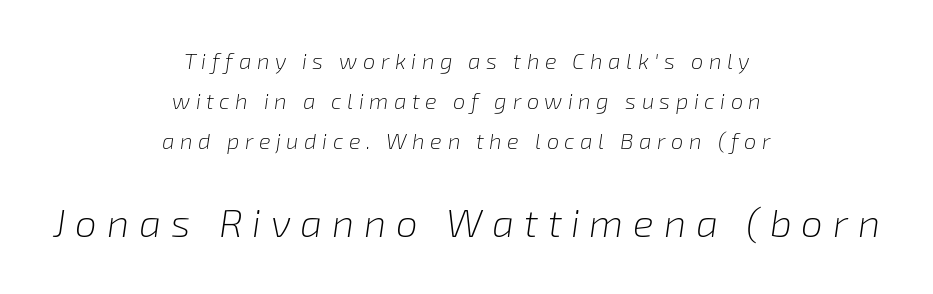
Q: Is the text bold? A: No.
Q: Is the text italic (slanted)? A: Yes, it leans right by about 8 degrees.
Q: Is the text underlined? A: No.
Q: How is the paragraph aligned? A: Centered.
Q: Is the spacing between letters normal or unusually wide? A: Unusually wide.
Q: Which block of text is set in a larger size, the first (top) or the second (bottom)? A: The second (bottom) one.
Q: Width (condensed, normal, or wide)? A: Normal.
Q: Stroke contrast? A: Low.
Q: x-height? A: Medium.
Q: Monospaced? A: No.
